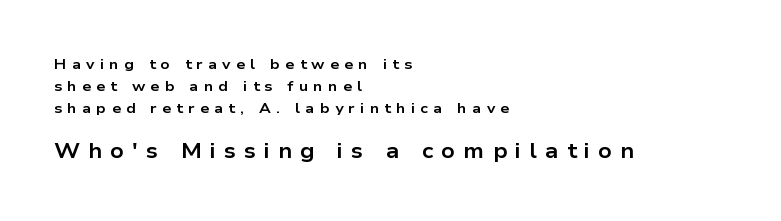
Q: Is the text bold? A: Yes.
Q: Is the text italic (slanted)? A: No, it is upright.
Q: Is the text underlined? A: No.
Q: How is the paragraph aligned? A: Left-aligned.
Q: Is the spacing between letters normal or unusually wide? A: Unusually wide.
Q: Is the spacing between lines tight, normal or loose? A: Normal.
Q: Which block of text is set in a larger size, the first (top) or the second (bottom)? A: The second (bottom) one.
